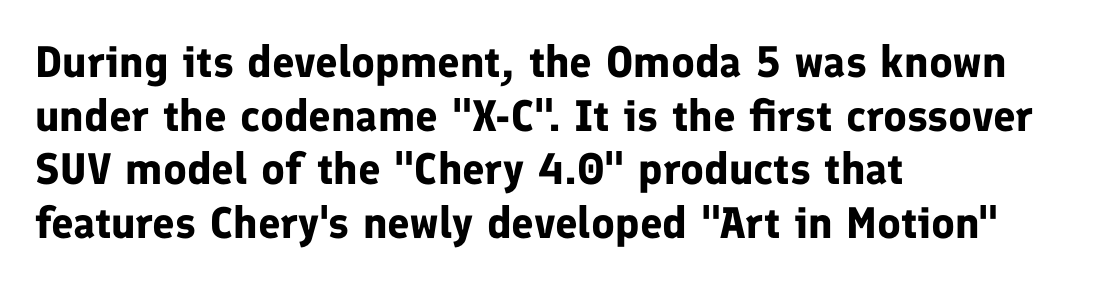
The lettering stays uniformly vertical, giving the passage a roman look. Varying glyph widths throughout — classic text-font behaviour. The compositor pushed each line to the left boundary. To sum up the face: it is a sans, with no serifs.
